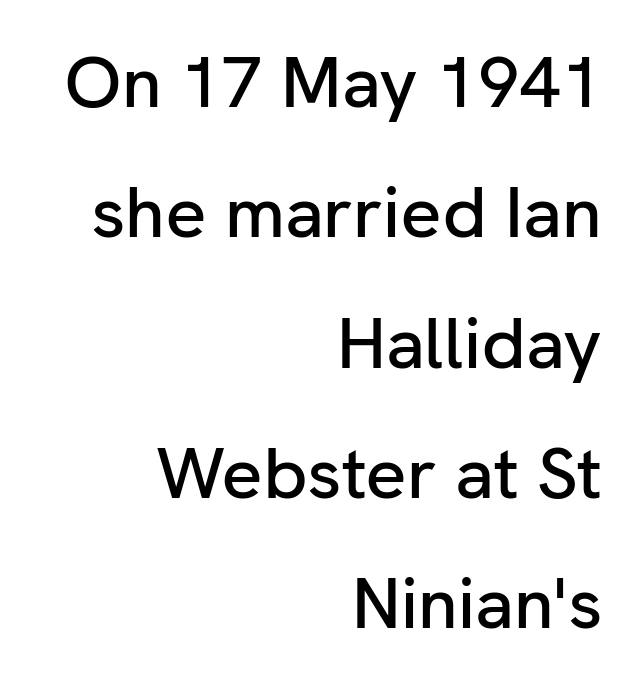
Q: Is the text italic (slanted)? A: No, it is upright.
Q: Is the typeface a serif or a sans-serif typeface? A: Sans-serif.
Q: Is the text underlined? A: No.
Q: How is the paragraph aligned? A: Right-aligned.
Q: Is the spacing between letters normal or unusually wide? A: Normal.
Q: Width (condensed, normal, or wide)? A: Normal.
Q: Stroke contrast? A: Low.
Q: x-height? A: Medium.
Q: Monospaced? A: No.
